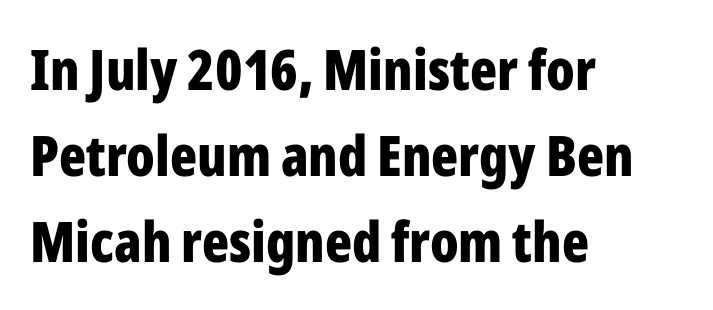
The image shows 56 px bold, condensed sans-serif type, upright; set left-aligned, normal line spacing (1.54x), normal letter spacing, not underlined; low stroke contrast and a medium x-height.
